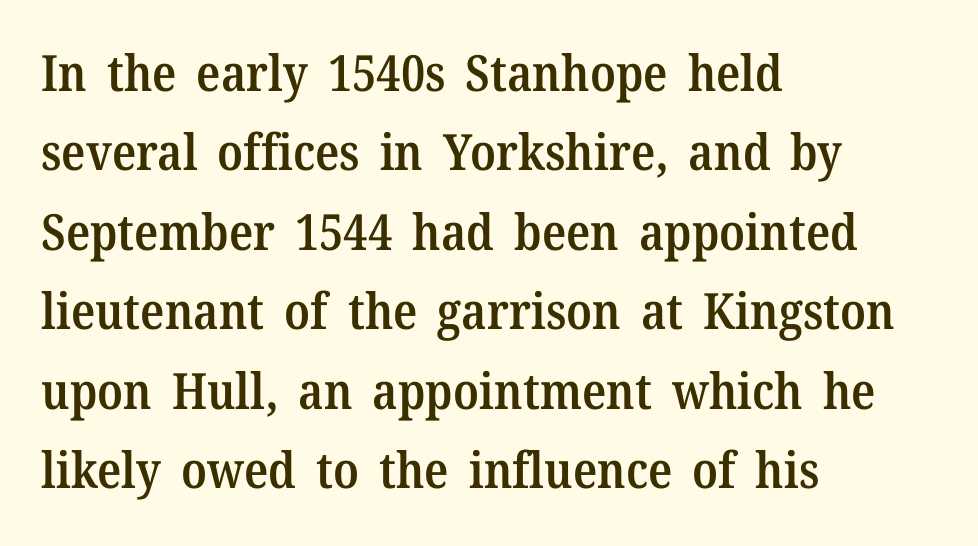
{"serif": "yes", "italic": "no", "bold": "semi", "weight": "semibold", "width": "normal", "stroke_contrast": "medium", "x_height": "medium", "monospaced": "no", "underline": "no", "align": "left", "line_spacing": "normal", "line_spacing_ratio": 1.59, "letter_spacing": "normal", "letter_spacing_em": 0.0, "glyph_px": 50}
